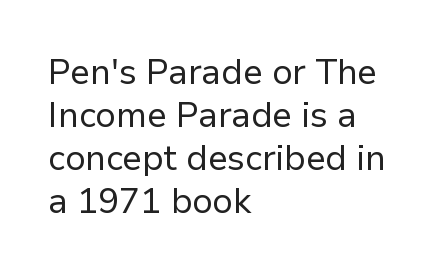
The face used here is rendered with its standard letterfit. The text block is weighted toward the left margin, trailing off unevenly rightward. Letters rest on an invisible, unmarked baseline. Nope, no serifs anywhere on these letters.
